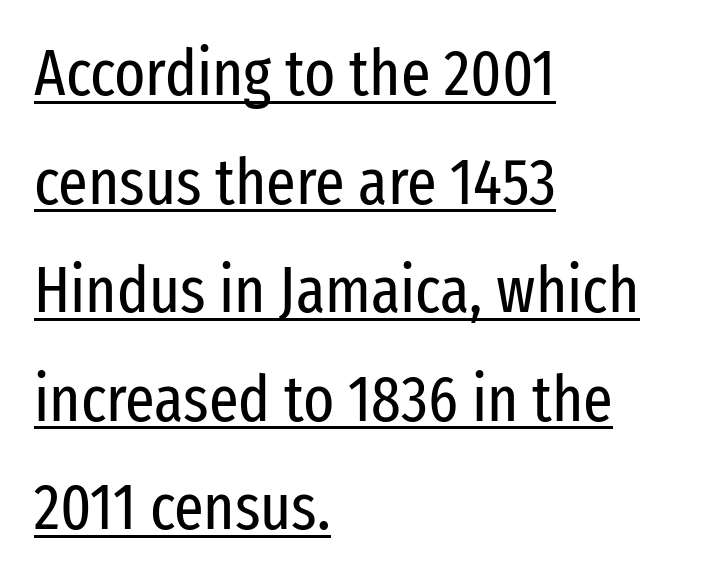
{"serif": "no", "italic": "no", "bold": "no", "weight": "regular", "width": "condensed", "stroke_contrast": "low", "x_height": "medium", "monospaced": "no", "underline": "yes", "align": "left", "line_spacing": "normal", "line_spacing_ratio": 1.67, "letter_spacing": "normal", "letter_spacing_em": 0.0, "glyph_px": 65}
